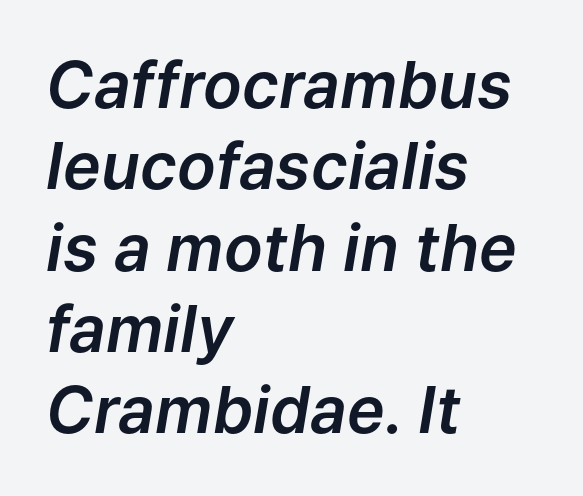
Q: Is the text italic (slanted)? A: Yes, it leans right by about 9 degrees.
Q: Is the text underlined? A: No.
Q: How is the paragraph aligned? A: Left-aligned.
Q: Is the spacing between letters normal or unusually wide? A: Normal.
Q: Is the spacing between lines tight, normal or loose? A: Normal.
Q: Width (condensed, normal, or wide)? A: Normal.
Q: Stroke contrast? A: Low.
Q: x-height? A: Medium.
Q: Monospaced? A: No.
